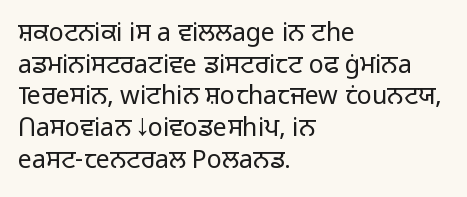
The image shows 25 px text type, upright; set left-aligned, normal line spacing (1.27x), normal letter spacing, not underlined.
